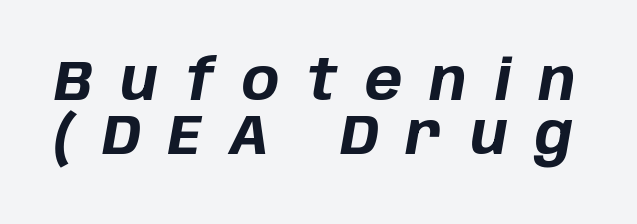
The image shows 56 px bold type, italic (leaning right); set tight line spacing (0.97x), unusually wide letter spacing (+0.5 em), not underlined; low stroke contrast and a large x-height.
